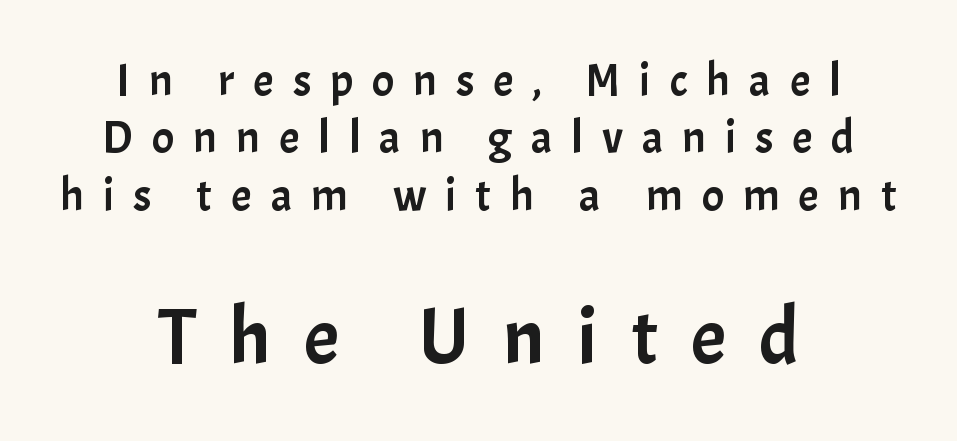
{"serif": "no", "italic": "no", "width": "normal", "stroke_contrast": "low", "x_height": "medium", "monospaced": "no", "underline": "no", "align": "center", "line_spacing": "normal", "line_spacing_ratio": 1.25, "letter_spacing": "wide", "letter_spacing_em": 0.41, "larger_block": "second", "size_ratio": 1.74, "glyph_px": 80}
